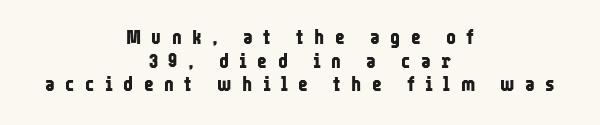
The image shows 21 px bold type, upright; set centered, tight line spacing (1.13x), unusually wide letter spacing (+0.5 em), not underlined.
